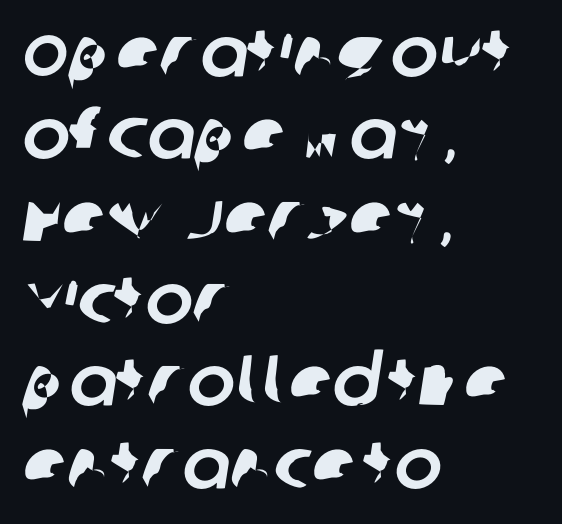
Q: Is the typeface a serif or a sans-serif typeface? A: Sans-serif.
Q: Is the text underlined? A: No.
Q: How is the paragraph aligned? A: Left-aligned.
Q: Is the spacing between letters normal or unusually wide? A: Normal.
Q: Width (condensed, normal, or wide)? A: Normal.
Q: Stroke contrast? A: Low.
Q: x-height? A: Large.
Q: Monospaced? A: No.
